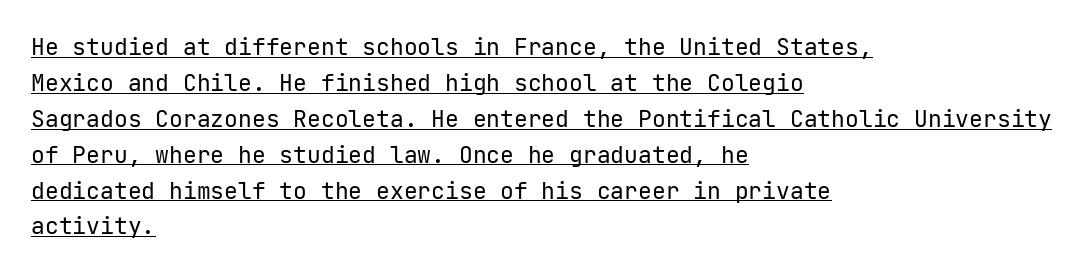
{"italic": "no", "bold": "no", "underline": "yes", "align": "left", "line_spacing": "normal", "line_spacing_ratio": 1.56, "letter_spacing": "normal", "letter_spacing_em": 0.0, "glyph_px": 23}
